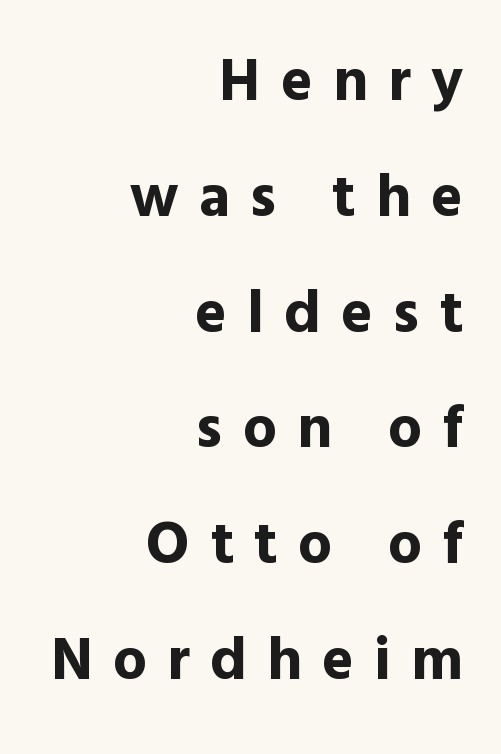
Q: Is the text bold? A: Yes.
Q: Is the text italic (slanted)? A: No, it is upright.
Q: Is the typeface a serif or a sans-serif typeface? A: Sans-serif.
Q: Is the text underlined? A: No.
Q: How is the paragraph aligned? A: Right-aligned.
Q: Is the spacing between letters normal or unusually wide? A: Unusually wide.
Q: Is the spacing between lines tight, normal or loose? A: Loose.
Q: Width (condensed, normal, or wide)? A: Normal.
Q: x-height? A: Medium.
Q: Monospaced? A: No.
